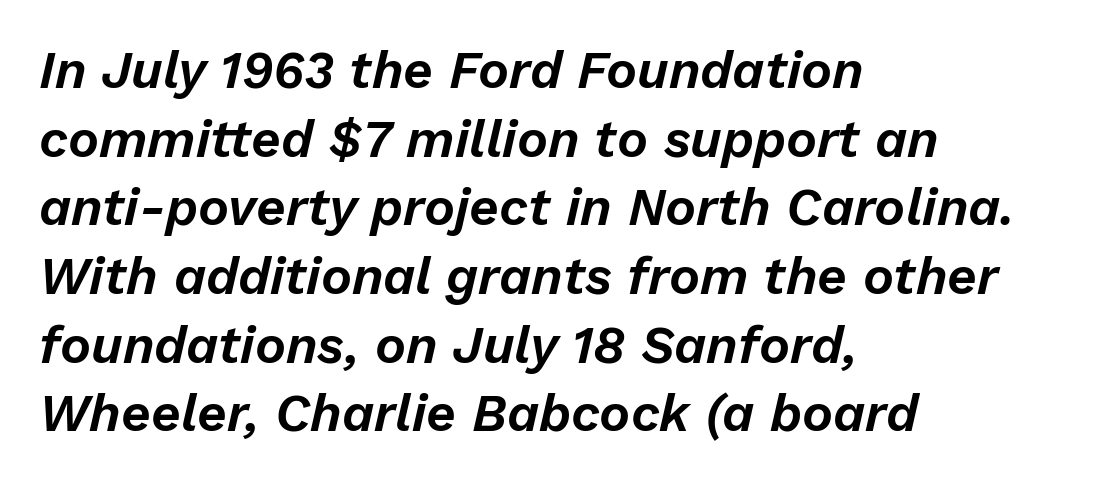
The image shows 52 px text type, italic (leaning right); set left-aligned, normal line spacing (1.32x), normal letter spacing, not underlined; low stroke contrast and a medium x-height.
